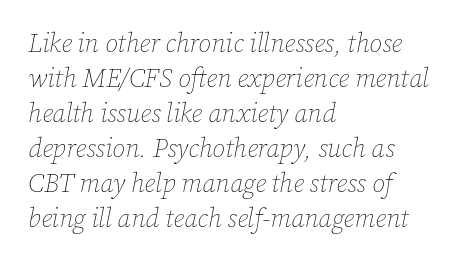
A normal amount of white space separates one row of letters from the next. Look at the tracking — it's just the regular setting, nothing added. Underlining? Definitely not there. Weight class: somewhere from thin through regular.
